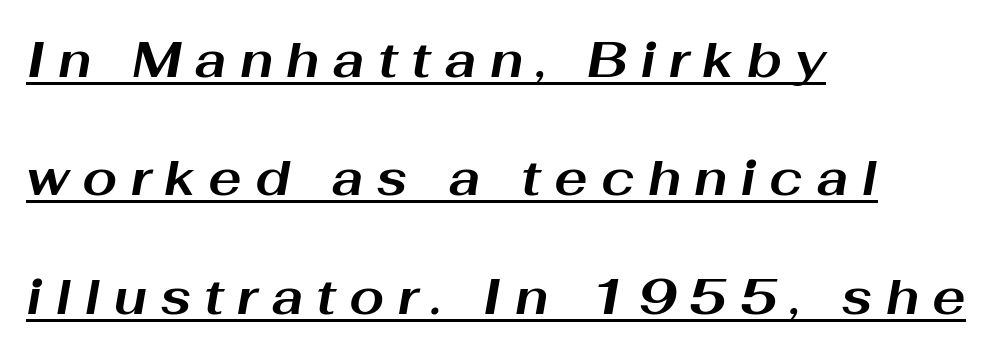
Q: Is the text bold? A: Yes.
Q: Is the text italic (slanted)? A: Yes, it leans right by about 10 degrees.
Q: Is the text underlined? A: Yes.
Q: How is the paragraph aligned? A: Left-aligned.
Q: Is the spacing between letters normal or unusually wide? A: Unusually wide.
Q: Is the spacing between lines tight, normal or loose? A: Loose.
Q: Width (condensed, normal, or wide)? A: Wide.
Q: Stroke contrast? A: Medium.
Q: x-height? A: Medium.
Q: Monospaced? A: No.
